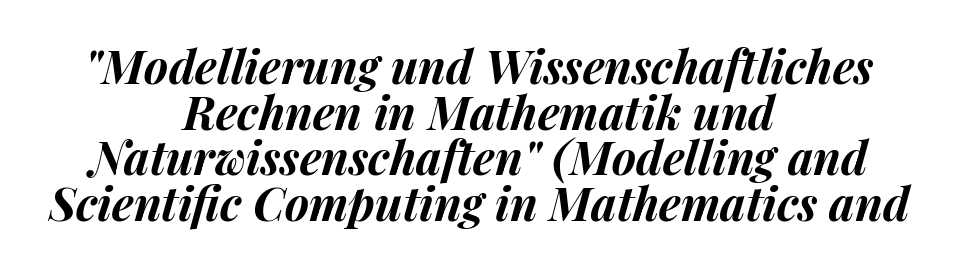
{"italic": "yes", "lean": "right", "slant_degrees": 14, "bold": "yes", "weight": "bold", "width": "normal", "stroke_contrast": "medium", "x_height": "medium", "monospaced": "no", "underline": "no", "align": "center", "line_spacing": "tight", "line_spacing_ratio": 0.99, "letter_spacing": "normal", "letter_spacing_em": 0.0, "glyph_px": 46}
